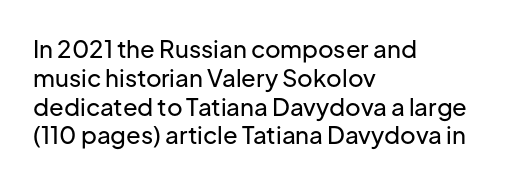
Q: Is the text italic (slanted)? A: No, it is upright.
Q: Is the text underlined? A: No.
Q: How is the paragraph aligned? A: Left-aligned.
Q: Is the spacing between letters normal or unusually wide? A: Normal.
